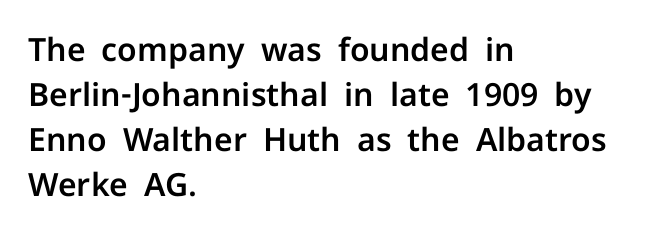
Q: Is the text italic (slanted)? A: No, it is upright.
Q: Is the typeface a serif or a sans-serif typeface? A: Sans-serif.
Q: Is the text underlined? A: No.
Q: How is the paragraph aligned? A: Left-aligned.
Q: Is the spacing between letters normal or unusually wide? A: Normal.
Q: Is the spacing between lines tight, normal or loose? A: Normal.
Q: Width (condensed, normal, or wide)? A: Normal.
Q: Stroke contrast? A: Low.
Q: x-height? A: Medium.
Q: Monospaced? A: No.
